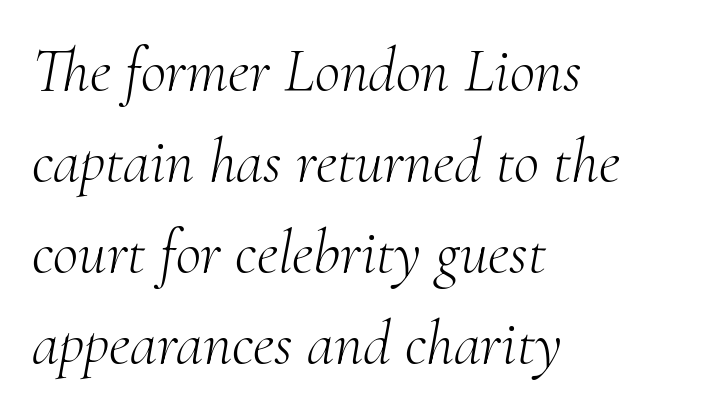
The font's italic variant was chosen for this text. A classic flush-left, rag-right setting is used for this passage. You can tell from the footed stems that serif type was used. This block has exactly the height ordinary leading produces.
